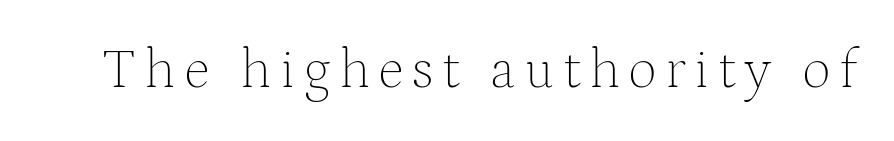
The image shows 56 px thin serif type, upright; set not underlined; medium stroke contrast and a medium x-height.
